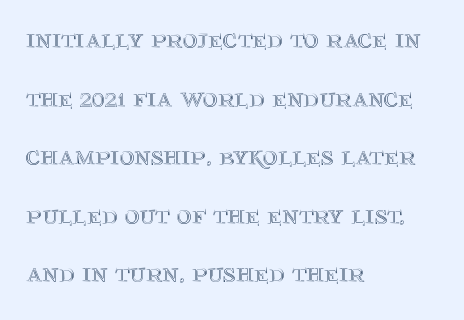
Q: Is the text italic (slanted)? A: No, it is upright.
Q: Is the text underlined? A: No.
Q: How is the paragraph aligned? A: Left-aligned.
Q: Is the spacing between letters normal or unusually wide? A: Normal.
Q: Is the spacing between lines tight, normal or loose? A: Loose.
Q: Width (condensed, normal, or wide)? A: Normal.
Q: x-height? A: Large.
Q: Monospaced? A: No.
